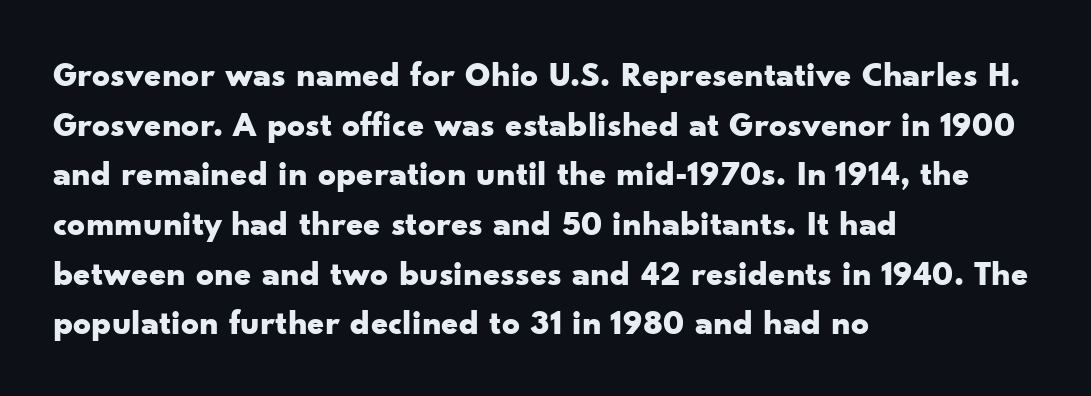
The image shows 35 px bold, wide sans-serif type, upright; set left-aligned, normal line spacing (1.42x), normal letter spacing, not underlined; low stroke contrast and a small x-height.
